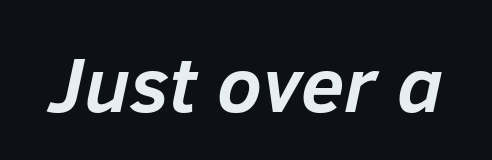
The image shows 79 px semibold type, italic (leaning right); set normal letter spacing, not underlined; low stroke contrast and a medium x-height.
